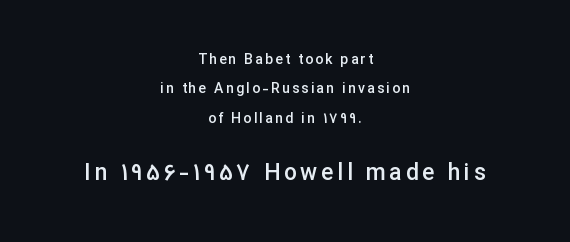
Q: Is the text bold? A: Semi-bold.
Q: Is the text italic (slanted)? A: No, it is upright.
Q: Is the text underlined? A: No.
Q: How is the paragraph aligned? A: Centered.
Q: Is the spacing between lines tight, normal or loose? A: Loose.
Q: Which block of text is set in a larger size, the first (top) or the second (bottom)? A: The second (bottom) one.
